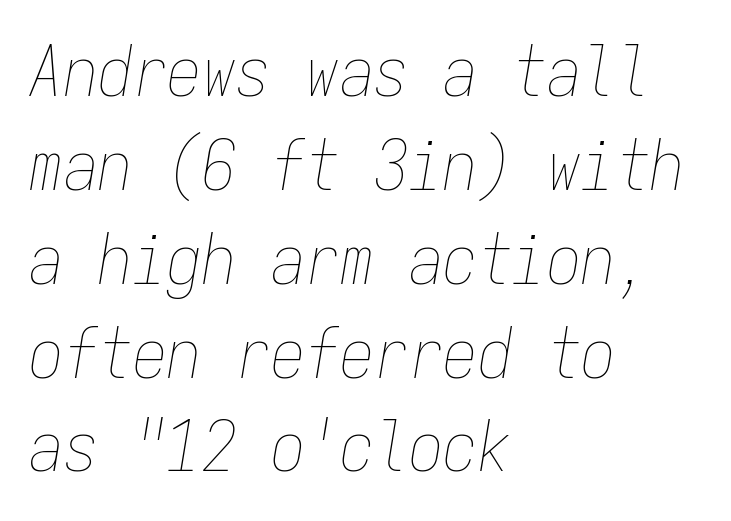
{"italic": "yes", "lean": "right", "slant_degrees": 9, "bold": "no", "weight": "thin", "width": "condensed", "stroke_contrast": "low", "x_height": "medium", "monospaced": "yes", "underline": "no", "align": "left", "line_spacing": "normal", "line_spacing_ratio": 1.36, "letter_spacing": "normal", "letter_spacing_em": 0.0, "glyph_px": 69}
